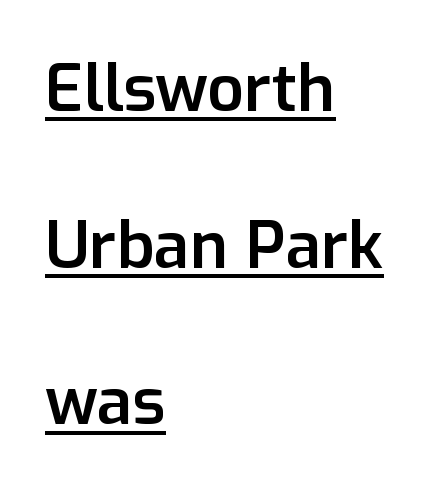
The image shows 65 px semibold sans-serif type, upright; set left-aligned, loose line spacing (2.41x), normal letter spacing, underlined; low stroke contrast and a medium x-height.
